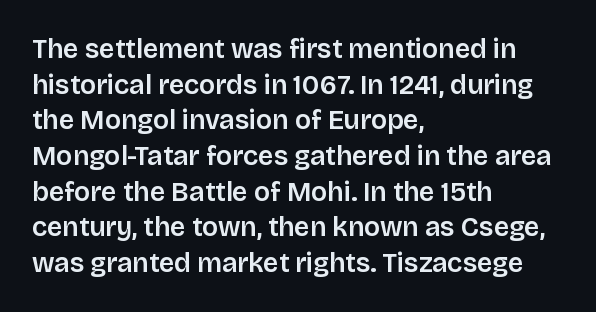
The image shows 27 px text type, upright; set left-aligned, normal line spacing (1.32x), normal letter spacing, not underlined.
